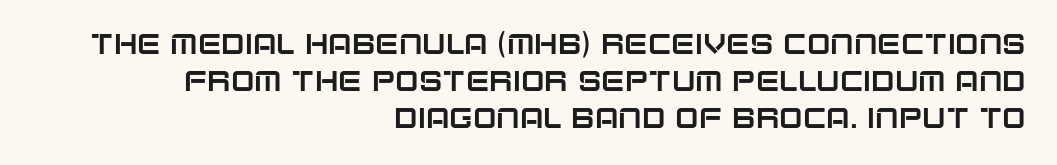
The zone under the glyphs is completely vacant. To sum up the face: it is a sans, with no serifs. Leading matches the norm, producing a regular column. Here the glyphs are tracked normally, forming tight word shapes.
